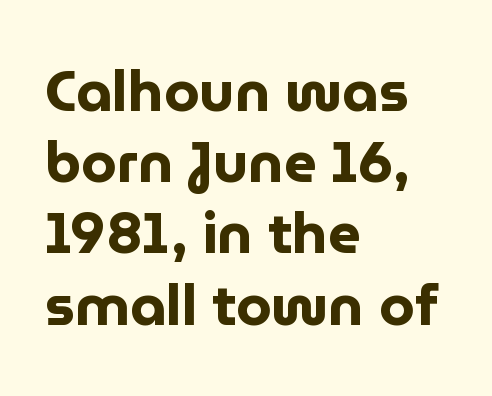
Q: Is the text bold? A: Yes.
Q: Is the text italic (slanted)? A: No, it is upright.
Q: Is the typeface a serif or a sans-serif typeface? A: Sans-serif.
Q: Is the text underlined? A: No.
Q: How is the paragraph aligned? A: Left-aligned.
Q: Is the spacing between letters normal or unusually wide? A: Normal.
Q: Is the spacing between lines tight, normal or loose? A: Normal.
Q: Width (condensed, normal, or wide)? A: Normal.
Q: Stroke contrast? A: Low.
Q: x-height? A: Medium.
Q: Monospaced? A: No.
